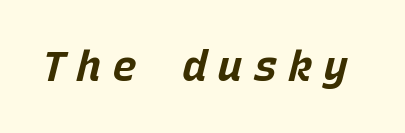
{"italic": "yes", "lean": "right", "slant_degrees": 15, "bold": "yes", "weight": "bold", "width": "normal", "stroke_contrast": "low", "x_height": "large", "monospaced": "yes", "underline": "no", "letter_spacing": "wide", "letter_spacing_em": 0.24, "glyph_px": 42}
